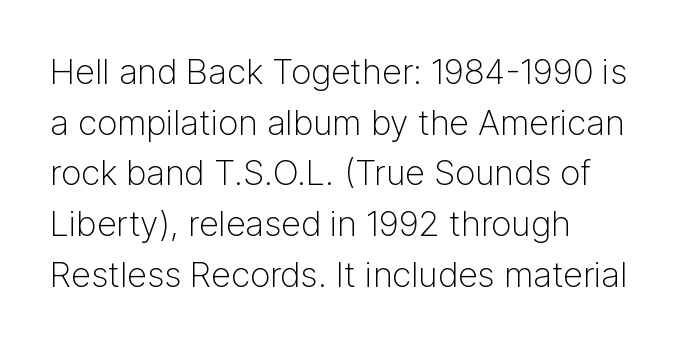
You can tell from the bare stems that sans-serif type was used. Think of a printed novel: that variable character pitch is what you see here. Typeset ragged right — the left edge is the straight one. Tracking here is standard; glyphs follow each other at the usual distance. Rule under the text: the space is simply empty. Is the type heavy? It reads as light-to-regular instead.
